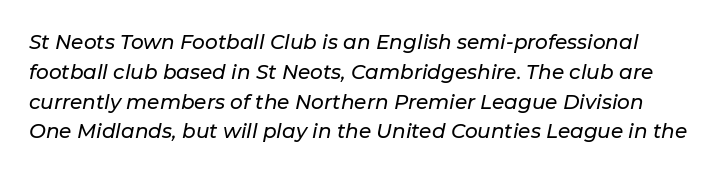
Q: Is the text italic (slanted)? A: Yes, it leans right by about 11 degrees.
Q: Is the text underlined? A: No.
Q: Is the spacing between letters normal or unusually wide? A: Normal.
Q: Is the spacing between lines tight, normal or loose? A: Normal.
